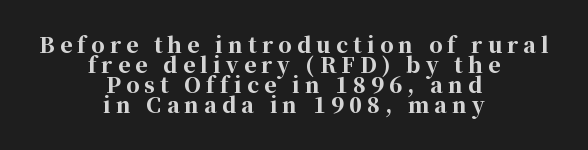
The image shows 21 px bold type, upright; set centered, tight line spacing (0.95x), unusually wide letter spacing (+0.25 em), not underlined.
